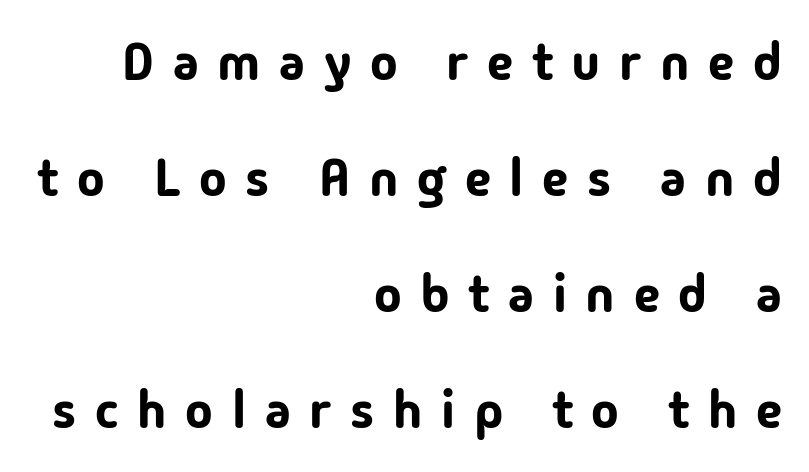
Q: Is the text italic (slanted)? A: No, it is upright.
Q: Is the typeface a serif or a sans-serif typeface? A: Sans-serif.
Q: Is the text underlined? A: No.
Q: How is the paragraph aligned? A: Right-aligned.
Q: Is the spacing between letters normal or unusually wide? A: Unusually wide.
Q: Is the spacing between lines tight, normal or loose? A: Loose.
Q: Width (condensed, normal, or wide)? A: Normal.
Q: Stroke contrast? A: Low.
Q: x-height? A: Medium.
Q: Monospaced? A: No.
